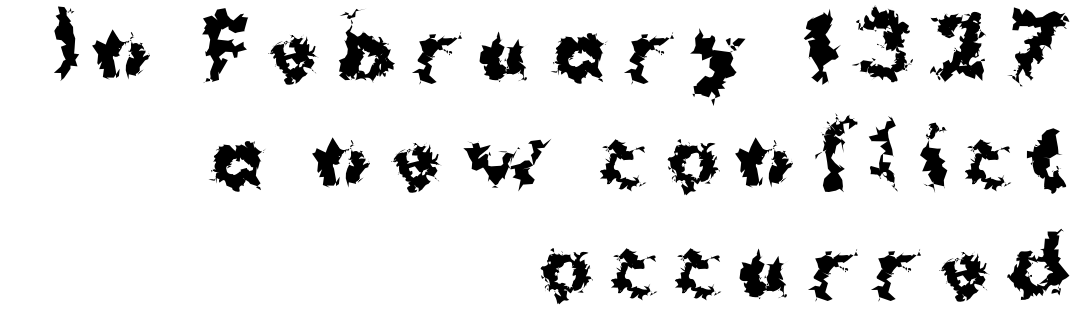
Q: Is the text bold? A: Yes.
Q: Is the text italic (slanted)? A: No, it is upright.
Q: Is the typeface a serif or a sans-serif typeface? A: Sans-serif.
Q: Is the text underlined? A: No.
Q: How is the paragraph aligned? A: Right-aligned.
Q: Is the spacing between letters normal or unusually wide? A: Unusually wide.
Q: Is the spacing between lines tight, normal or loose? A: Normal.
Q: Width (condensed, normal, or wide)? A: Normal.
Q: Stroke contrast? A: Medium.
Q: x-height? A: Medium.
Q: Monospaced? A: No.
